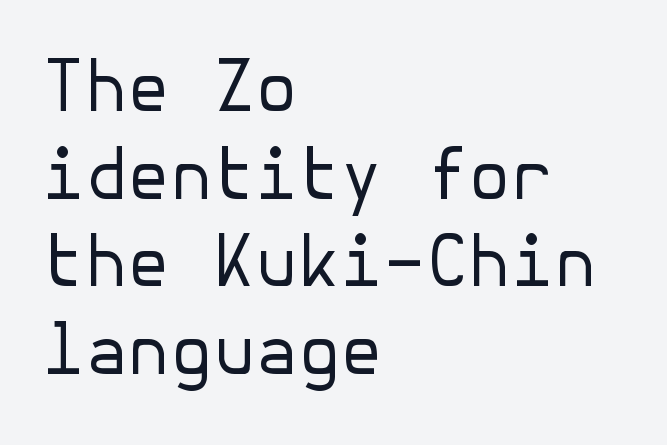
Q: Is the text bold? A: No.
Q: Is the text italic (slanted)? A: No, it is upright.
Q: Is the typeface a serif or a sans-serif typeface? A: Sans-serif.
Q: Is the text underlined? A: No.
Q: How is the paragraph aligned? A: Left-aligned.
Q: Is the spacing between letters normal or unusually wide? A: Normal.
Q: Is the spacing between lines tight, normal or loose? A: Normal.
Q: Width (condensed, normal, or wide)? A: Normal.
Q: Stroke contrast? A: Low.
Q: x-height? A: Medium.
